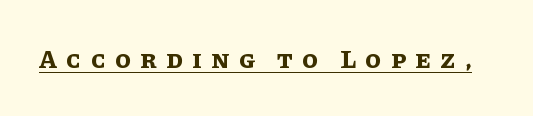
Q: Is the text bold? A: Yes.
Q: Is the text italic (slanted)? A: No, it is upright.
Q: Is the text underlined? A: Yes.
Q: Is the spacing between letters normal or unusually wide? A: Unusually wide.
